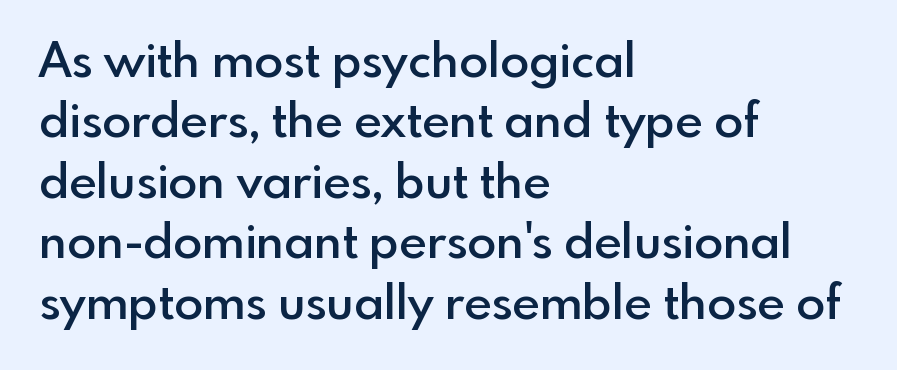
Q: Is the text bold? A: Semi-bold.
Q: Is the text italic (slanted)? A: No, it is upright.
Q: Is the typeface a serif or a sans-serif typeface? A: Sans-serif.
Q: Is the text underlined? A: No.
Q: How is the paragraph aligned? A: Left-aligned.
Q: Is the spacing between letters normal or unusually wide? A: Normal.
Q: Is the spacing between lines tight, normal or loose? A: Normal.
Q: Width (condensed, normal, or wide)? A: Normal.
Q: x-height? A: Small.
Q: Monospaced? A: No.
